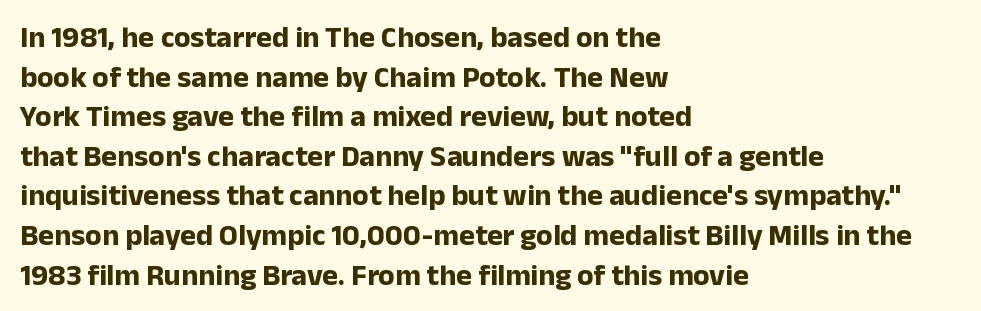
Plenty of ink on the page — the face is bold. The letters stand straight up with perfectly vertical stems. The letters carry no serifs — their stems end cleanly without finishing strokes. Is the letter spacing exaggerated? No — it looks like the ordinary default. Line spacing here is normal.
